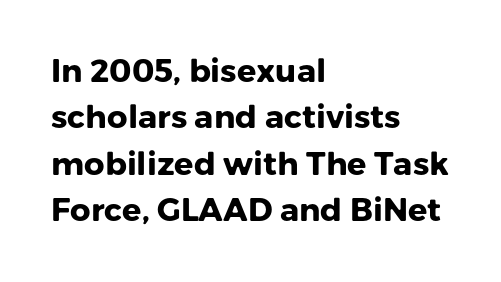
Spacing verdict: proportional, widths tailored to each character. The type family on display is of the sans-serif kind. Default kerning and tracking; the words read as compact shapes. The rendering uses a moderate line-height, typical for paragraphs.
